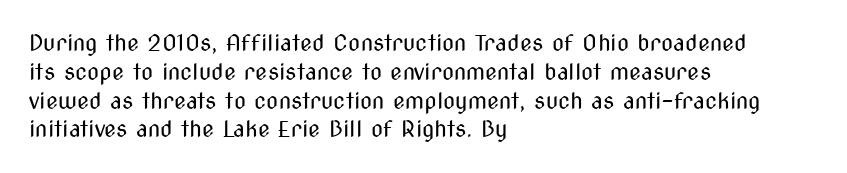
Q: Is the text bold? A: No.
Q: Is the text italic (slanted)? A: No, it is upright.
Q: Is the text underlined? A: No.
Q: How is the paragraph aligned? A: Left-aligned.
Q: Is the spacing between letters normal or unusually wide? A: Normal.
Q: Is the spacing between lines tight, normal or loose? A: Normal.
